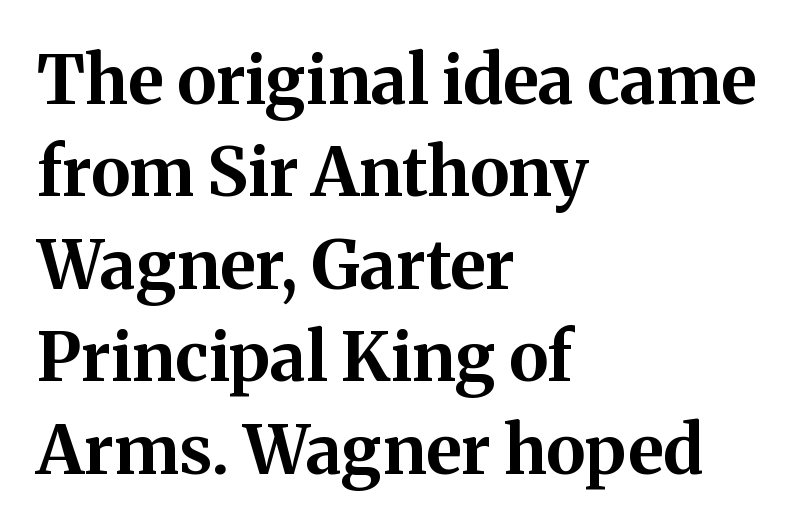
{"serif": "yes", "italic": "no", "bold": "yes", "weight": "bold", "width": "normal", "stroke_contrast": "medium", "x_height": "medium", "monospaced": "no", "underline": "no", "align": "left", "line_spacing": "normal", "line_spacing_ratio": 1.36, "letter_spacing": "normal", "letter_spacing_em": 0.0, "glyph_px": 68}
